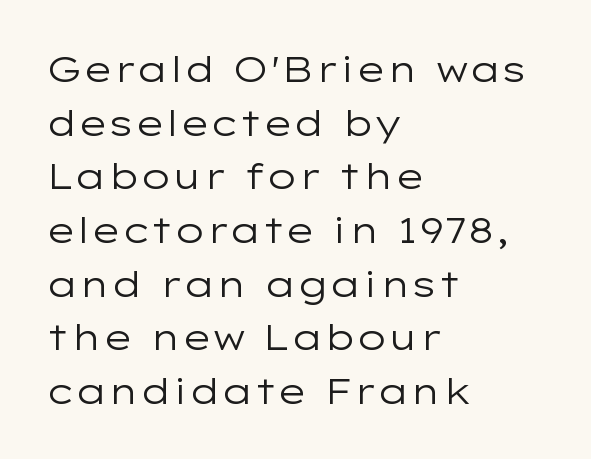
The image shows 36 px regular-weight, wide sans-serif type, upright; set left-aligned, normal line spacing (1.49x), normal letter spacing, not underlined; low stroke contrast and a medium x-height.
